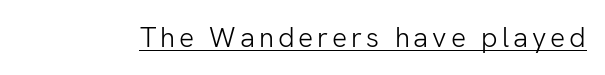
{"serif": "no", "italic": "no", "bold": "no", "weight": "light", "width": "normal", "stroke_contrast": "low", "x_height": "medium", "monospaced": "no", "underline": "yes", "glyph_px": 28}
